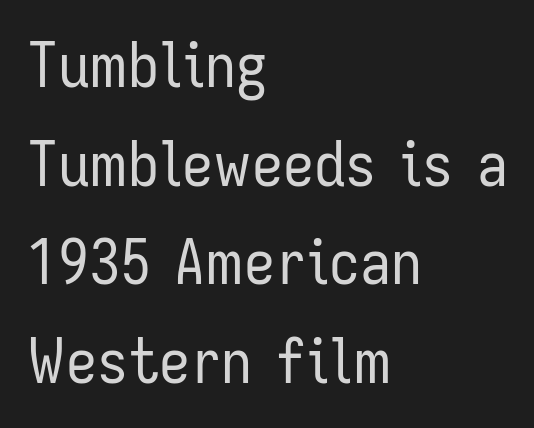
{"serif": "no", "italic": "no", "bold": "no", "weight": "regular", "width": "condensed", "stroke_contrast": "low", "x_height": "medium", "monospaced": "no", "underline": "no", "align": "left", "line_spacing": "normal", "line_spacing_ratio": 1.59, "letter_spacing": "normal", "letter_spacing_em": 0.0, "glyph_px": 62}
